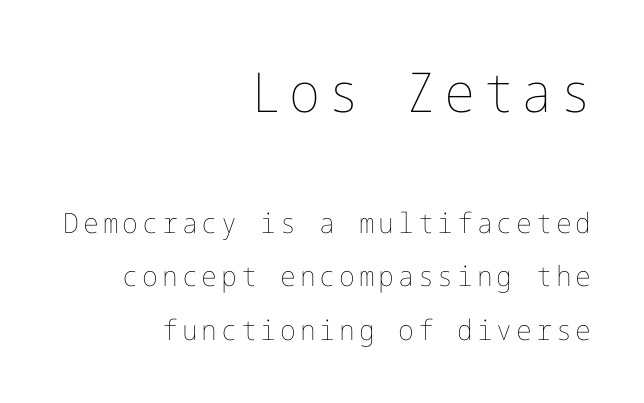
The image shows 55 px thin type, upright; set right-aligned, loose line spacing (1.92x), not underlined; the first (top) block is 1.96x larger; low stroke contrast and a medium x-height.
